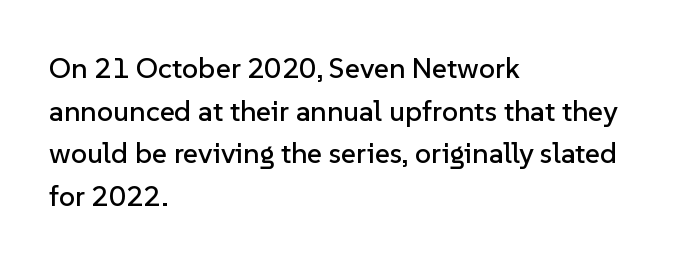
Q: Is the text italic (slanted)? A: No, it is upright.
Q: Is the typeface a serif or a sans-serif typeface? A: Sans-serif.
Q: Is the text underlined? A: No.
Q: How is the paragraph aligned? A: Left-aligned.
Q: Is the spacing between letters normal or unusually wide? A: Normal.
Q: Is the spacing between lines tight, normal or loose? A: Normal.
Q: Width (condensed, normal, or wide)? A: Normal.
Q: Stroke contrast? A: Low.
Q: x-height? A: Medium.
Q: Monospaced? A: No.
